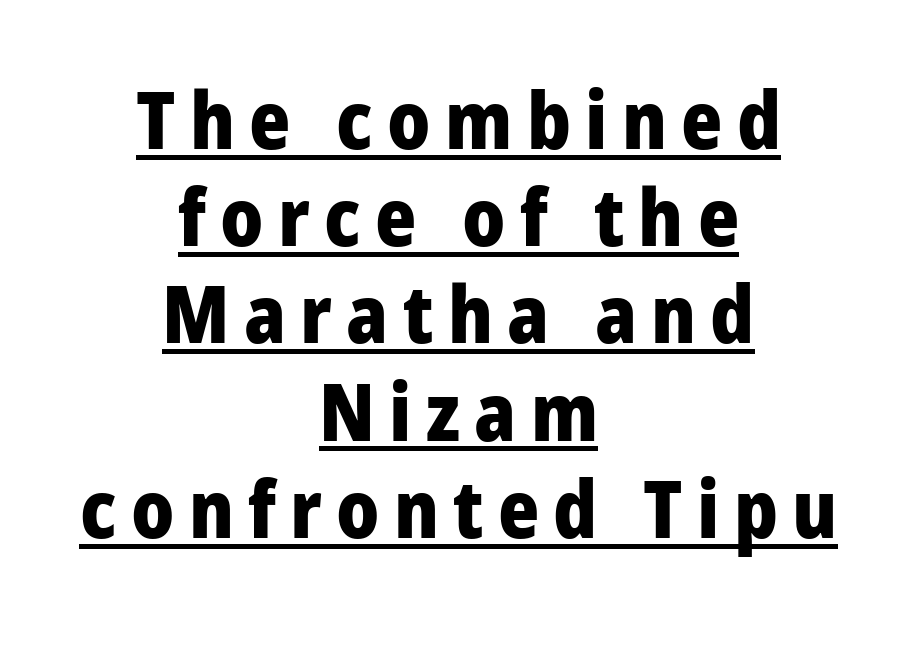
{"serif": "no", "italic": "no", "bold": "yes", "weight": "heavy", "width": "normal", "stroke_contrast": "low", "x_height": "medium", "monospaced": "no", "underline": "yes", "align": "center", "line_spacing_ratio": 1.23, "glyph_px": 79}
